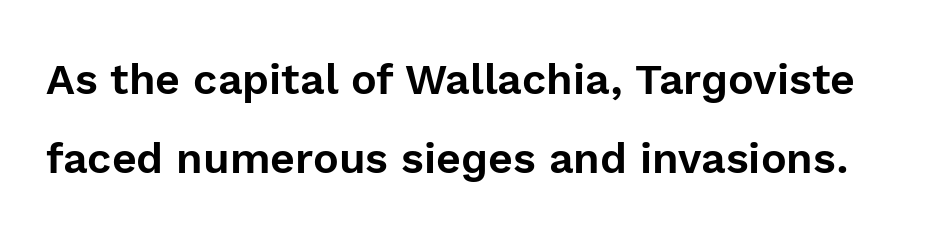
These lines keep a tight, regular rhythm from letter to letter. This sample uses an upright cut, with every glyph sitting square on the baseline. Spacing verdict: proportional, widths tailored to each character. Is this a sans? Yes — the strokes have no serifs. Just letters on the line, the space beneath them empty.
